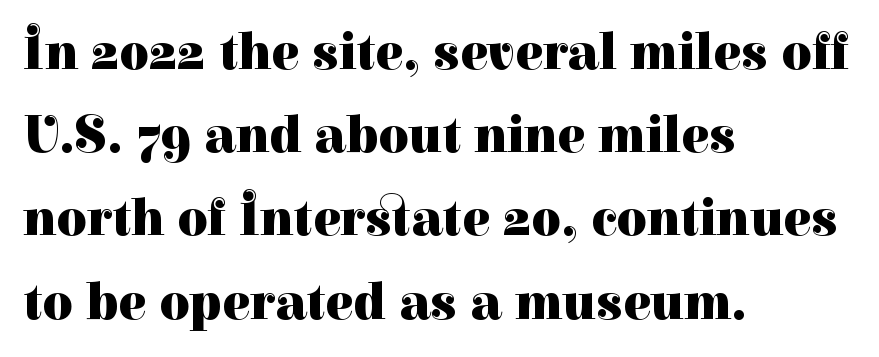
The image shows 52 px heavy serif type, upright; set left-aligned, normal line spacing (1.6x), normal letter spacing, not underlined; high stroke contrast and a medium x-height.
